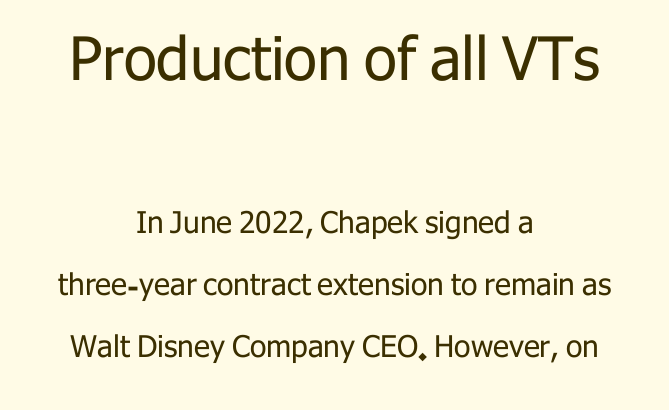
{"serif": "no", "italic": "no", "bold": "no", "weight": "regular", "width": "normal", "stroke_contrast": "low", "x_height": "medium", "monospaced": "no", "underline": "no", "align": "center", "line_spacing": "loose", "line_spacing_ratio": 2.07, "letter_spacing": "normal", "letter_spacing_em": 0.0, "larger_block": "first", "size_ratio": 2.0, "glyph_px": 60}
